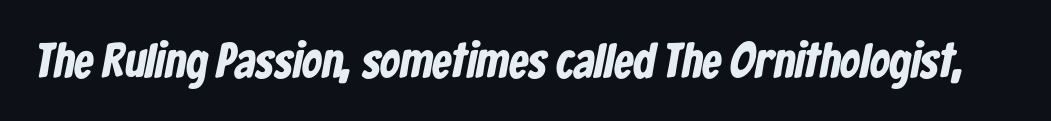
Letter spacing: default. The passage shown is emphatically bold. The typeface chosen for these lines omits serifs. The string is rendered with underlining switched off. These lines are rendered in a variable-pitch font.
